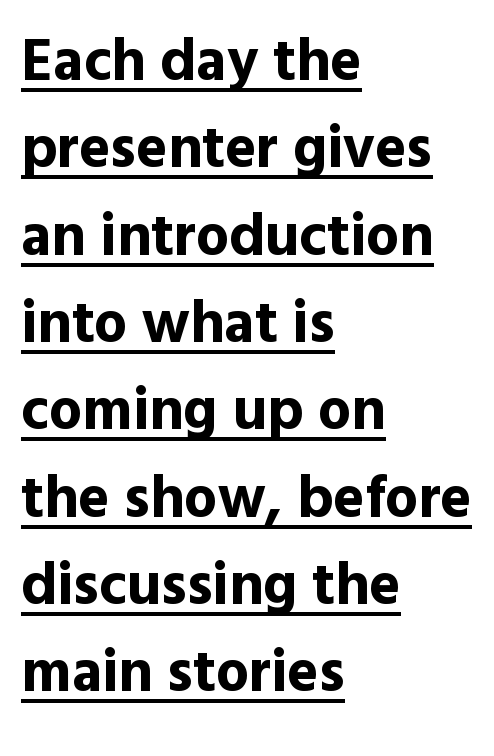
The image shows 59 px bold sans-serif type, upright; set left-aligned, normal line spacing (1.48x), normal letter spacing, underlined; a medium x-height.
